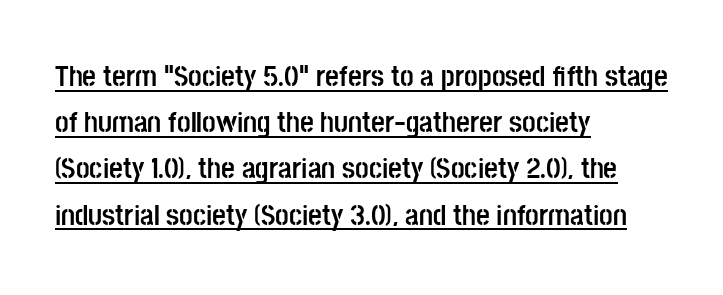
{"serif": "no", "italic": "no", "bold": "yes", "weight": "semibold", "width": "condensed", "stroke_contrast": "low", "x_height": "large", "monospaced": "no", "underline": "yes", "align": "left", "line_spacing": "normal", "line_spacing_ratio": 1.54, "letter_spacing": "normal", "letter_spacing_em": 0.0, "glyph_px": 30}
